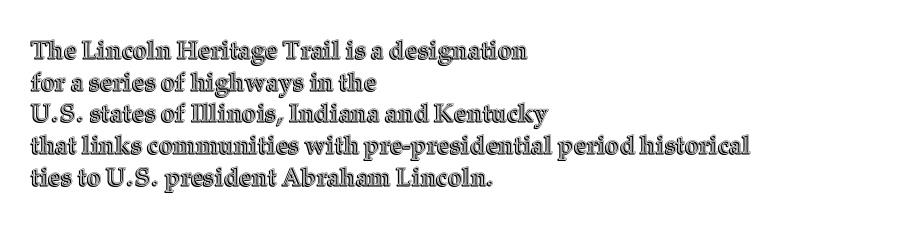
{"italic": "no", "underline": "no", "align": "left", "line_spacing": "normal", "line_spacing_ratio": 1.27, "letter_spacing": "normal", "letter_spacing_em": 0.0, "glyph_px": 25}
